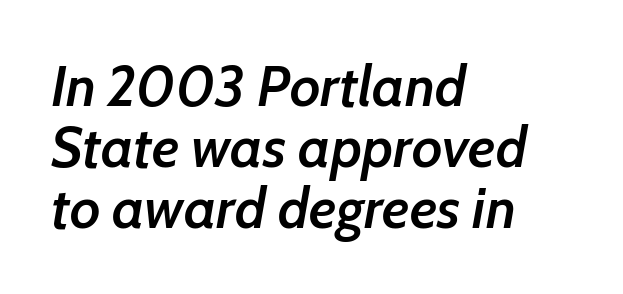
Tightly led — the rows are bunched. There is no visible air inserted between adjacent glyphs. A bit beefed up — I'd call it semibold rather than bold. This is oblique type, the kind used for emphasis or titles.
